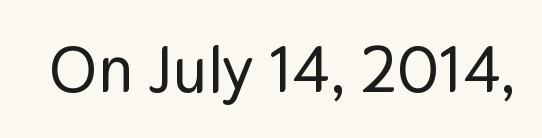
Q: Is the text italic (slanted)? A: No, it is upright.
Q: Is the typeface a serif or a sans-serif typeface? A: Sans-serif.
Q: Is the text underlined? A: No.
Q: Is the spacing between letters normal or unusually wide? A: Normal.
Q: Width (condensed, normal, or wide)? A: Normal.
Q: Stroke contrast? A: Low.
Q: x-height? A: Medium.
Q: Monospaced? A: No.
